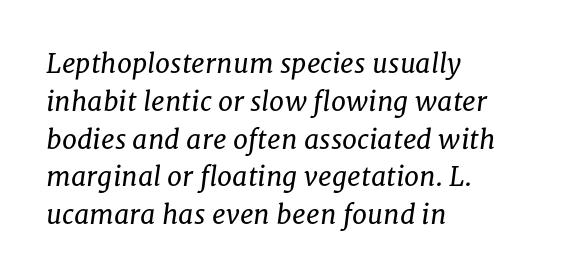
{"italic": "yes", "lean": "right", "slant_degrees": 8, "bold": "no", "underline": "no", "align": "left", "line_spacing": "normal", "line_spacing_ratio": 1.4, "letter_spacing": "normal", "letter_spacing_em": 0.0, "glyph_px": 27}
